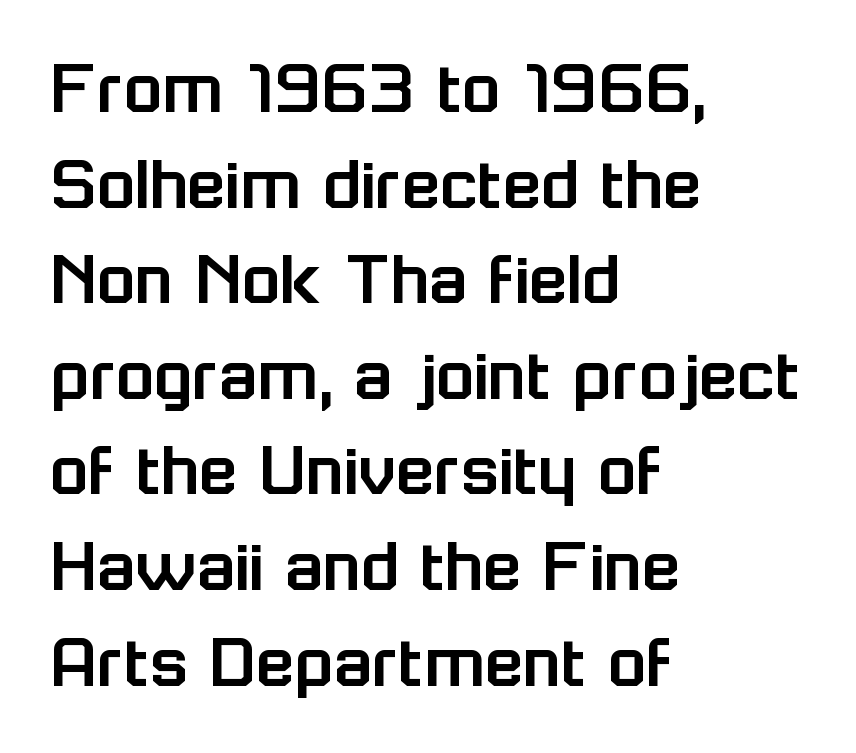
Q: Is the text italic (slanted)? A: No, it is upright.
Q: Is the typeface a serif or a sans-serif typeface? A: Sans-serif.
Q: Is the text underlined? A: No.
Q: How is the paragraph aligned? A: Left-aligned.
Q: Is the spacing between letters normal or unusually wide? A: Normal.
Q: Width (condensed, normal, or wide)? A: Normal.
Q: Stroke contrast? A: Low.
Q: x-height? A: Medium.
Q: Monospaced? A: No.
